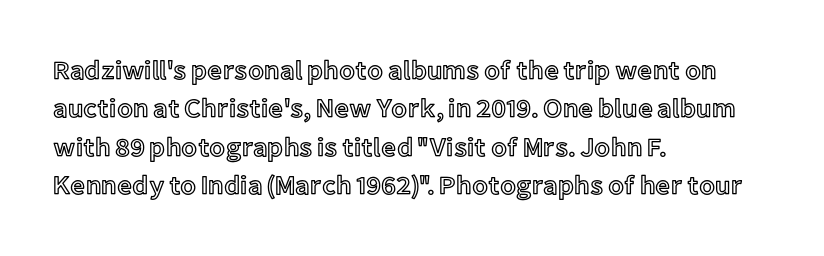
Q: Is the text italic (slanted)? A: No, it is upright.
Q: Is the text underlined? A: No.
Q: How is the paragraph aligned? A: Left-aligned.
Q: Is the spacing between letters normal or unusually wide? A: Normal.
Q: Is the spacing between lines tight, normal or loose? A: Normal.
